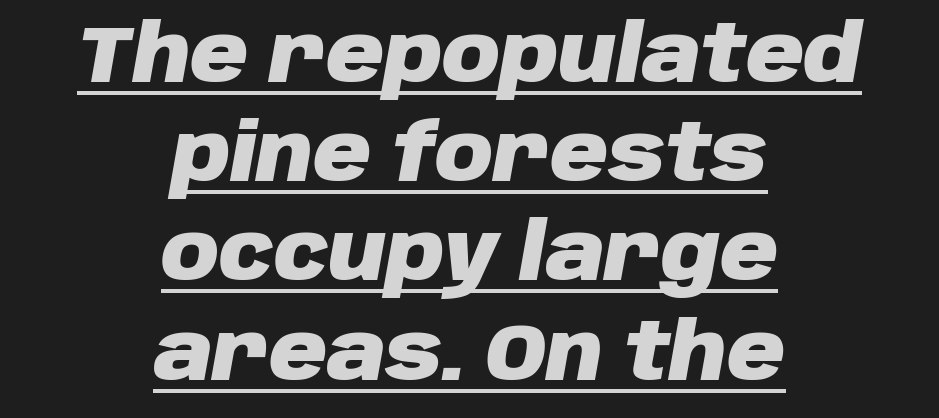
Looks like regular typesetting: each glyph gets only the width it needs. The paragraph shown floats in the horizontal middle. Default kerning and tracking; the words read as compact shapes. What decoration does the sample have? An underline. An italicized treatment has been applied to the whole sample. The rendering uses a bold face; every stroke is thick and dark.
